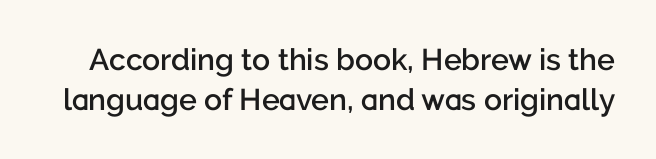
The image shows 30 px semibold sans-serif type, upright; set normal line spacing (1.32x), normal letter spacing, not underlined; low stroke contrast and a medium x-height.
